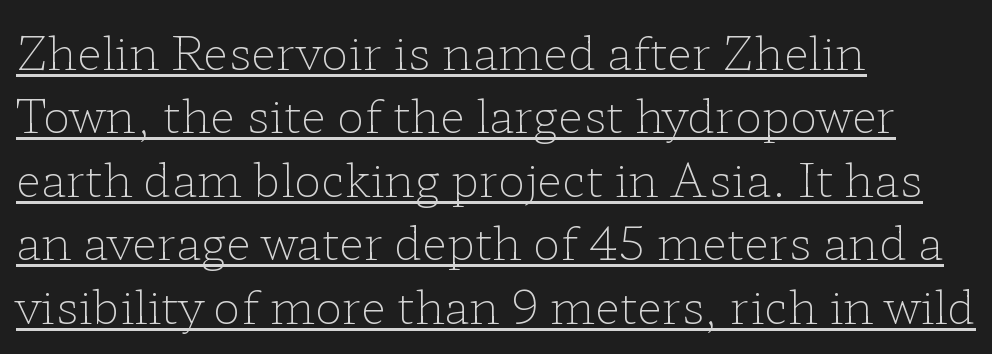
{"serif": "yes", "italic": "no", "bold": "no", "weight": "light", "width": "wide", "stroke_contrast": "low", "x_height": "medium", "monospaced": "no", "underline": "yes", "align": "left", "line_spacing": "normal", "line_spacing_ratio": 1.38, "letter_spacing": "normal", "letter_spacing_em": 0.0, "glyph_px": 46}
